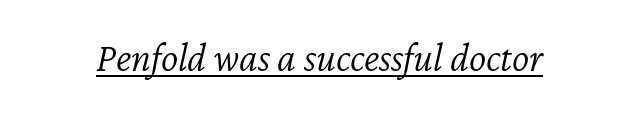
Q: Is the text bold? A: No.
Q: Is the text italic (slanted)? A: Yes, it leans right by about 12 degrees.
Q: Is the text underlined? A: Yes.
Q: Is the spacing between letters normal or unusually wide? A: Normal.
Q: Width (condensed, normal, or wide)? A: Normal.
Q: Stroke contrast? A: Low.
Q: x-height? A: Medium.
Q: Monospaced? A: No.
